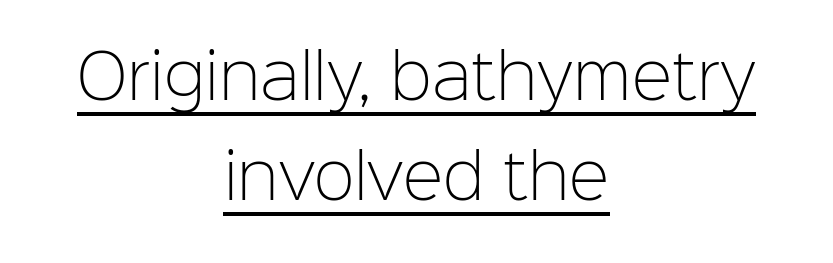
{"serif": "no", "italic": "no", "bold": "no", "weight": "light", "width": "normal", "stroke_contrast": "low", "x_height": "medium", "monospaced": "no", "underline": "yes", "align": "center", "line_spacing": "normal", "line_spacing_ratio": 1.64, "letter_spacing": "normal", "letter_spacing_em": 0.0, "glyph_px": 61}
